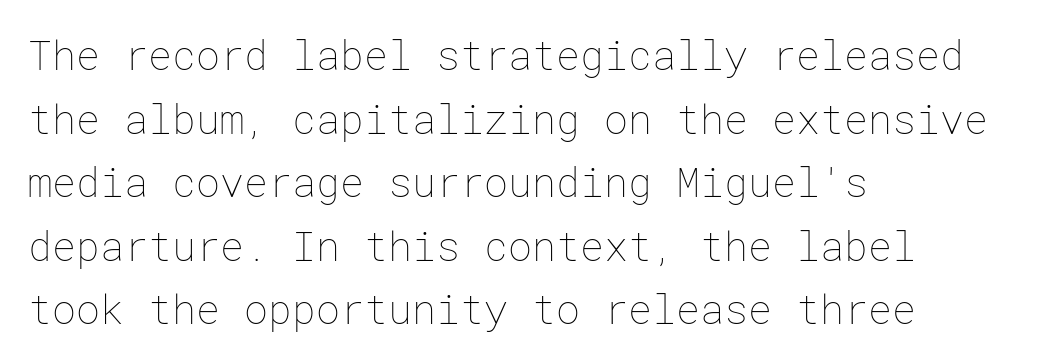
Check the space under the baseline: it is left empty. The ragged edge is on the right, which tells us the setting is flush left. Compared with a typical body face, this is equally light or lighter still. These lines were composed using upright roman letters.
